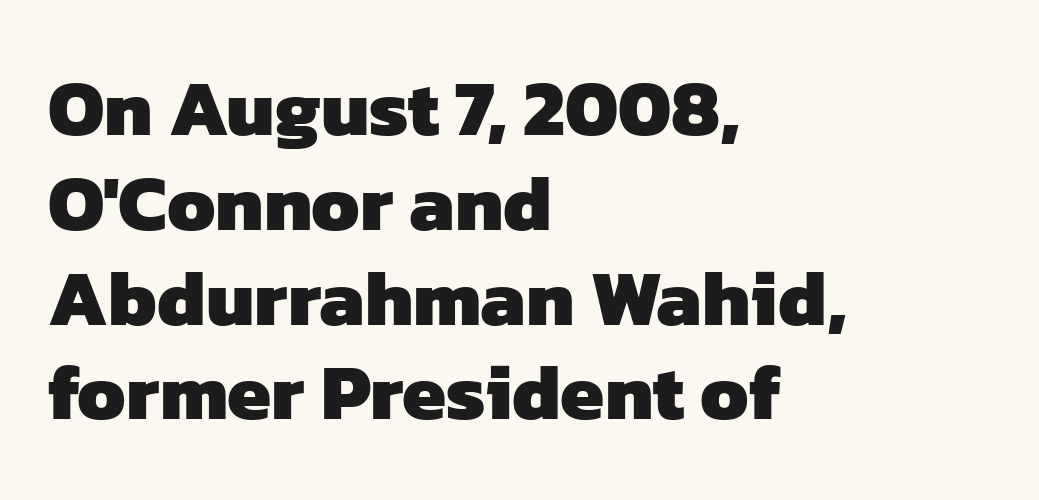
Q: Is the text bold? A: Yes.
Q: Is the typeface a serif or a sans-serif typeface? A: Sans-serif.
Q: Is the text underlined? A: No.
Q: How is the paragraph aligned? A: Left-aligned.
Q: Is the spacing between letters normal or unusually wide? A: Normal.
Q: Width (condensed, normal, or wide)? A: Normal.
Q: Stroke contrast? A: Low.
Q: x-height? A: Medium.
Q: Monospaced? A: No.
